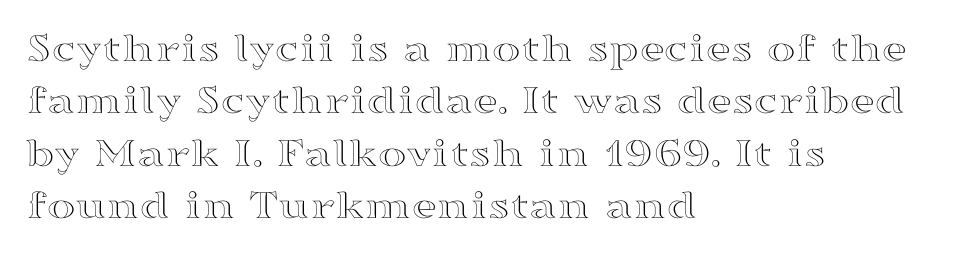
{"italic": "no", "width": "wide", "x_height": "medium", "monospaced": "no", "underline": "no", "align": "left", "line_spacing_ratio": 1.22, "letter_spacing": "normal", "letter_spacing_em": 0.0, "glyph_px": 43}
